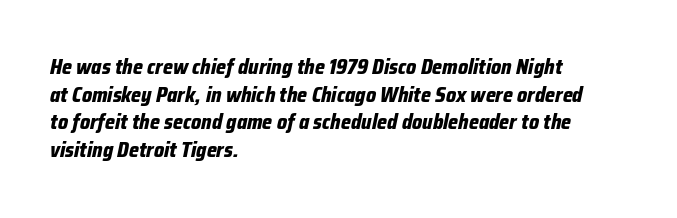
{"italic": "yes", "lean": "right", "slant_degrees": 12, "bold": "yes", "underline": "no", "align": "left", "line_spacing": "normal", "line_spacing_ratio": 1.32, "letter_spacing": "normal", "letter_spacing_em": 0.0, "glyph_px": 21}
